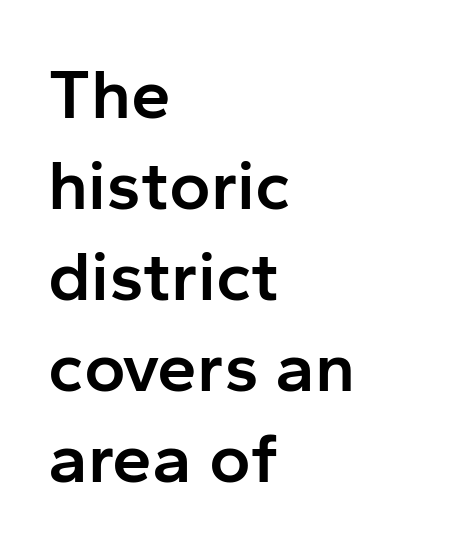
Beneath every word, the page is bare. The face used here is rendered with its standard letterfit. Italic: no, the glyphs are upright roman. Nope, no serifs anywhere on these letters. Compared with typical paragraphs, the rows here are spaced about the same.
